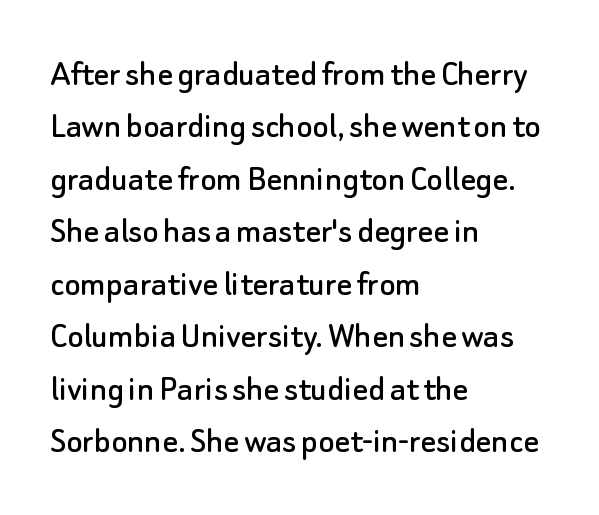
Whoever set this chose a conventional vertical rhythm. Descender tails drop into unmarked territory. The passage is arranged the way most books set body copy — flush left. Rendered with straight, roman letterforms. Here the glyphs are tracked normally, forming tight word shapes.
